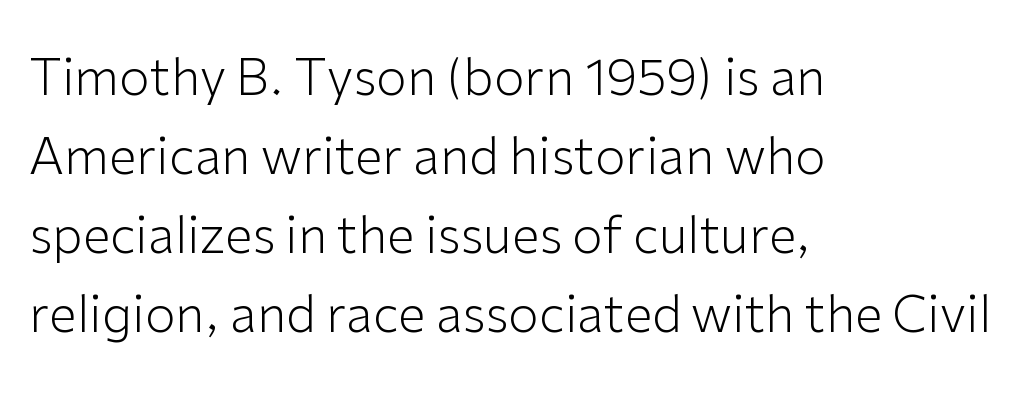
Q: Is the text bold? A: No.
Q: Is the text italic (slanted)? A: No, it is upright.
Q: Is the typeface a serif or a sans-serif typeface? A: Sans-serif.
Q: Is the text underlined? A: No.
Q: How is the paragraph aligned? A: Left-aligned.
Q: Is the spacing between letters normal or unusually wide? A: Normal.
Q: Is the spacing between lines tight, normal or loose? A: Normal.
Q: Width (condensed, normal, or wide)? A: Normal.
Q: Stroke contrast? A: Low.
Q: x-height? A: Medium.
Q: Monospaced? A: No.
